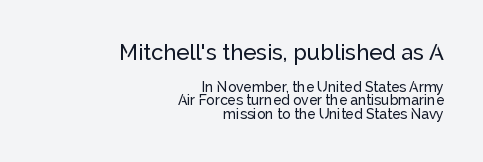
{"italic": "no", "underline": "no", "align": "right", "line_spacing": "tight", "line_spacing_ratio": 0.96, "letter_spacing": "normal", "letter_spacing_em": 0.0, "larger_block": "first", "size_ratio": 1.57, "glyph_px": 22}
